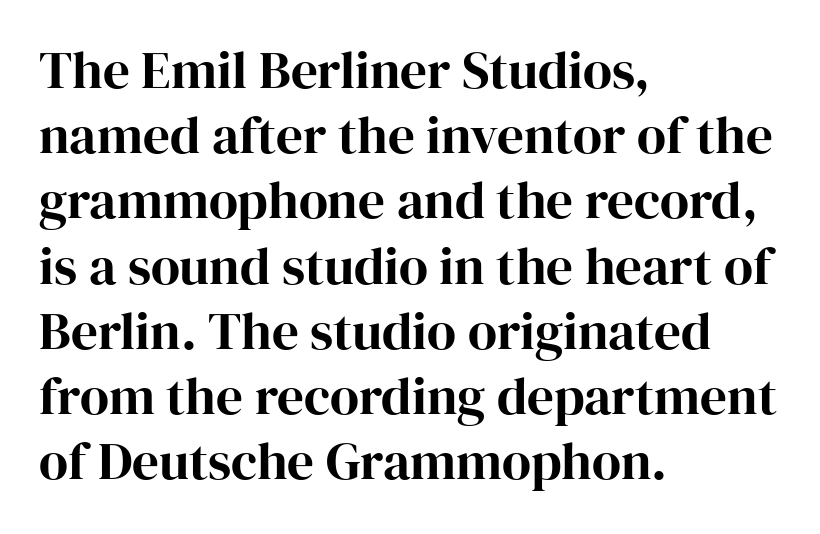
Q: Is the text italic (slanted)? A: No, it is upright.
Q: Is the typeface a serif or a sans-serif typeface? A: Serif.
Q: Is the text underlined? A: No.
Q: How is the paragraph aligned? A: Left-aligned.
Q: Is the spacing between letters normal or unusually wide? A: Normal.
Q: Width (condensed, normal, or wide)? A: Normal.
Q: Stroke contrast? A: High.
Q: x-height? A: Medium.
Q: Monospaced? A: No.
